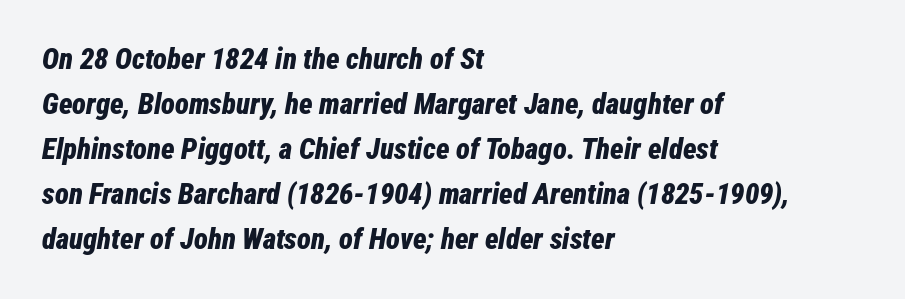
{"italic": "yes", "lean": "right", "slant_degrees": 12, "bold": "yes", "weight": "bold", "width": "condensed", "stroke_contrast": "low", "x_height": "medium", "monospaced": "no", "underline": "no", "align": "left", "line_spacing": "normal", "line_spacing_ratio": 1.55, "letter_spacing": "normal", "letter_spacing_em": 0.0, "glyph_px": 29}
